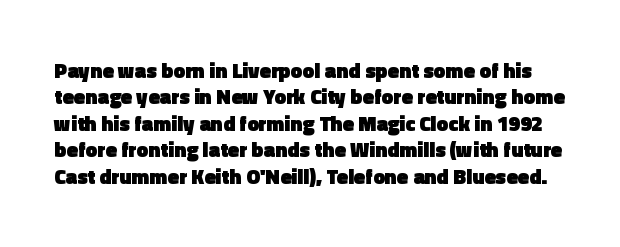
Q: Is the text bold? A: Yes.
Q: Is the text italic (slanted)? A: No, it is upright.
Q: Is the text underlined? A: No.
Q: Is the spacing between letters normal or unusually wide? A: Normal.
Q: Is the spacing between lines tight, normal or loose? A: Normal.
